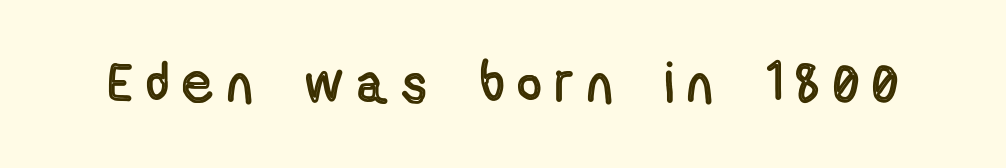
The image shows 57 px condensed type, upright; set unusually wide letter spacing (+0.27 em), not underlined; a medium x-height.
